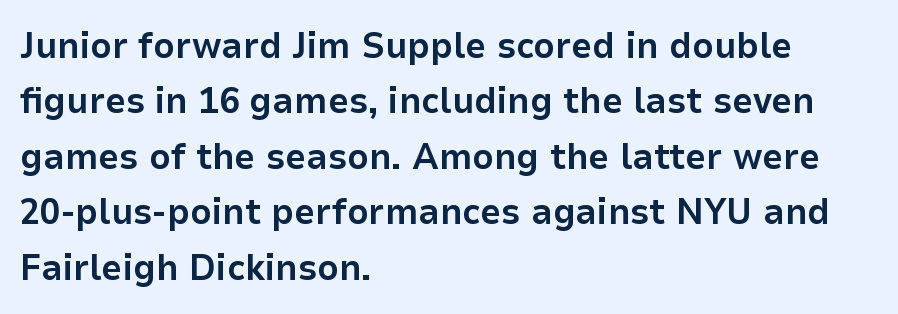
Q: Is the text bold? A: Yes.
Q: Is the text italic (slanted)? A: No, it is upright.
Q: Is the typeface a serif or a sans-serif typeface? A: Sans-serif.
Q: Is the text underlined? A: No.
Q: How is the paragraph aligned? A: Left-aligned.
Q: Is the spacing between letters normal or unusually wide? A: Normal.
Q: Is the spacing between lines tight, normal or loose? A: Normal.
Q: Width (condensed, normal, or wide)? A: Normal.
Q: Stroke contrast? A: Low.
Q: x-height? A: Medium.
Q: Monospaced? A: No.
